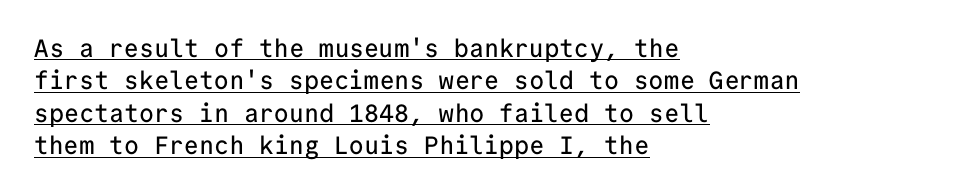
{"italic": "no", "underline": "yes", "align": "left", "line_spacing": "normal", "line_spacing_ratio": 1.3, "letter_spacing": "normal", "letter_spacing_em": 0.0, "glyph_px": 25}
